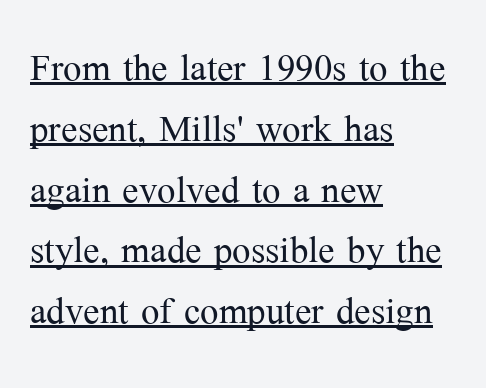
Q: Is the text bold? A: No.
Q: Is the text italic (slanted)? A: No, it is upright.
Q: Is the typeface a serif or a sans-serif typeface? A: Serif.
Q: Is the text underlined? A: Yes.
Q: How is the paragraph aligned? A: Left-aligned.
Q: Is the spacing between letters normal or unusually wide? A: Normal.
Q: Width (condensed, normal, or wide)? A: Normal.
Q: Stroke contrast? A: Medium.
Q: x-height? A: Medium.
Q: Monospaced? A: No.
